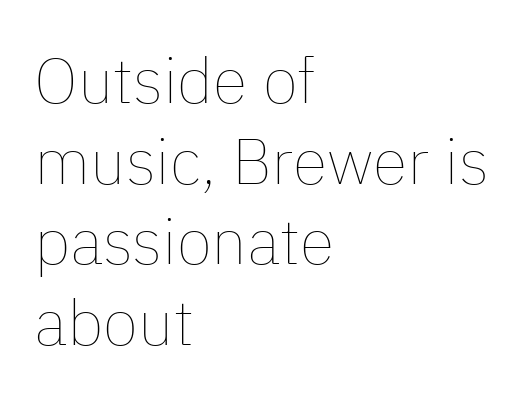
Q: Is the text bold? A: No.
Q: Is the text italic (slanted)? A: No, it is upright.
Q: Is the text underlined? A: No.
Q: How is the paragraph aligned? A: Left-aligned.
Q: Is the spacing between letters normal or unusually wide? A: Normal.
Q: Is the spacing between lines tight, normal or loose? A: Normal.
Q: Width (condensed, normal, or wide)? A: Normal.
Q: Stroke contrast? A: Low.
Q: x-height? A: Medium.
Q: Monospaced? A: No.
